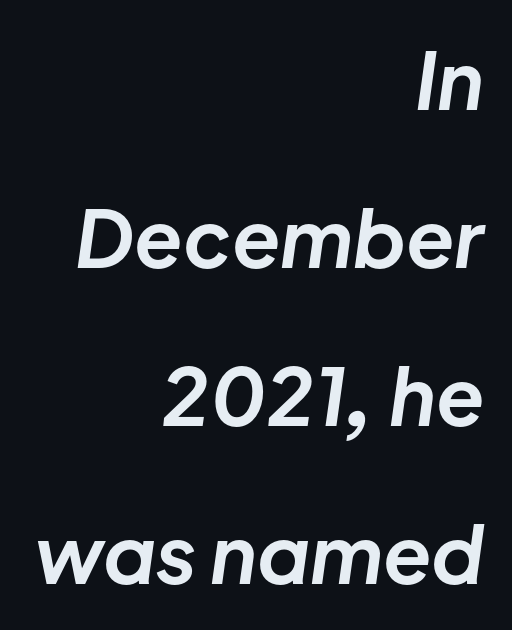
The text block is weighted toward the right margin, trailing off unevenly leftward. Plenty of ink on the page — the face is bold. In terms of posture, this sample is oblique. Looks like regular typesetting: each glyph gets only the width it needs. What stands out about the letter spacing? Nothing — it is the standard amount.
